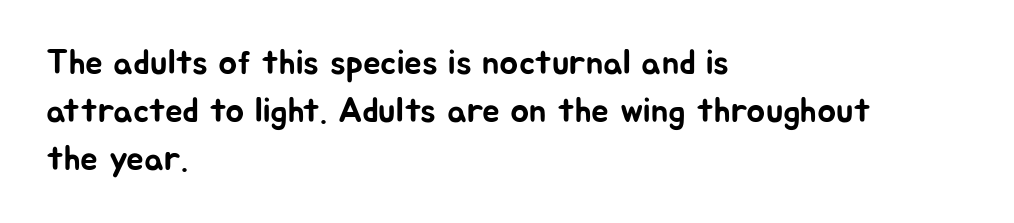
The image shows 35 px sans-serif type, upright; set left-aligned, normal line spacing (1.37x), normal letter spacing, not underlined; low stroke contrast and a medium x-height.
